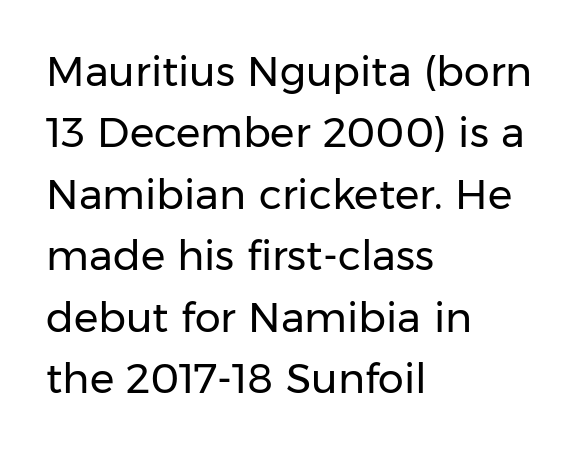
The image shows 41 px regular-weight sans-serif type, upright; set left-aligned, normal line spacing (1.5x), normal letter spacing, not underlined; low stroke contrast and a medium x-height.
